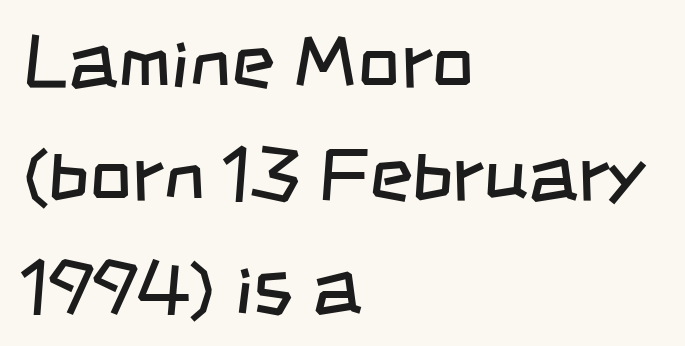
{"serif": "no", "bold": "no", "weight": "regular", "width": "condensed", "stroke_contrast": "low", "x_height": "large", "monospaced": "no", "underline": "no", "align": "left", "line_spacing": "normal", "line_spacing_ratio": 1.51, "letter_spacing": "normal", "letter_spacing_em": 0.0, "glyph_px": 75}
